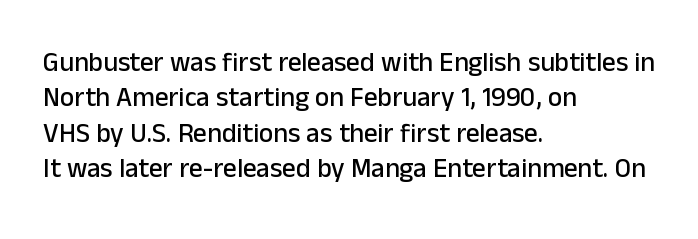
The image shows 27 px text type, upright; set left-aligned, normal line spacing (1.31x), normal letter spacing, not underlined.
